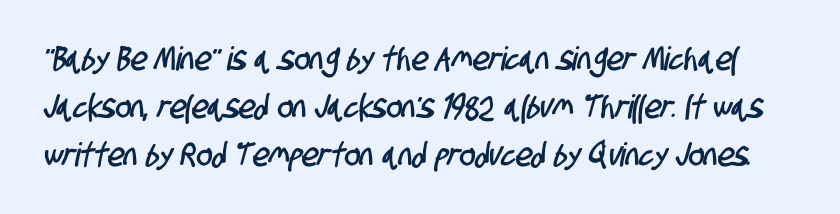
Underlining? Definitely not there. The font family rendered here belongs to the sans-serif group. Do the characters align in a grid? No, the font is proportional. The rendering uses a moderate line-height, typical for paragraphs. Words appear dense and cohesive because spacing is normal.
